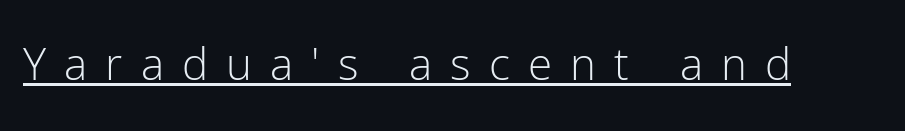
Font category for this specimen: sans-serif. The words here are underlined. Each stroke keeps to a modest, everyday thickness or less. Here the glyphs are tracked loosely, breaking word shapes into spaced letters. Looks like regular typesetting: each glyph gets only the width it needs. A typesetter would mark this as roman, not italic.
